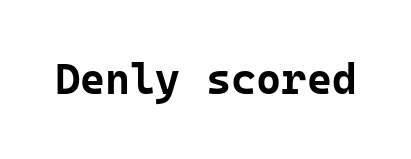
The image shows 43 px bold sans-serif type, upright, monospaced; set normal letter spacing, not underlined; low stroke contrast and a medium x-height.
